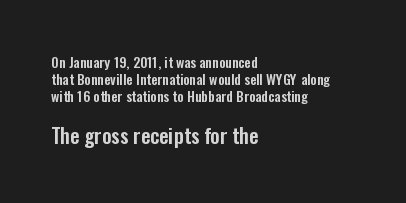
{"italic": "no", "underline": "no", "align": "left", "line_spacing_ratio": 1.2, "letter_spacing": "normal", "letter_spacing_em": 0.0, "larger_block": "second", "size_ratio": 1.5, "glyph_px": 21}
